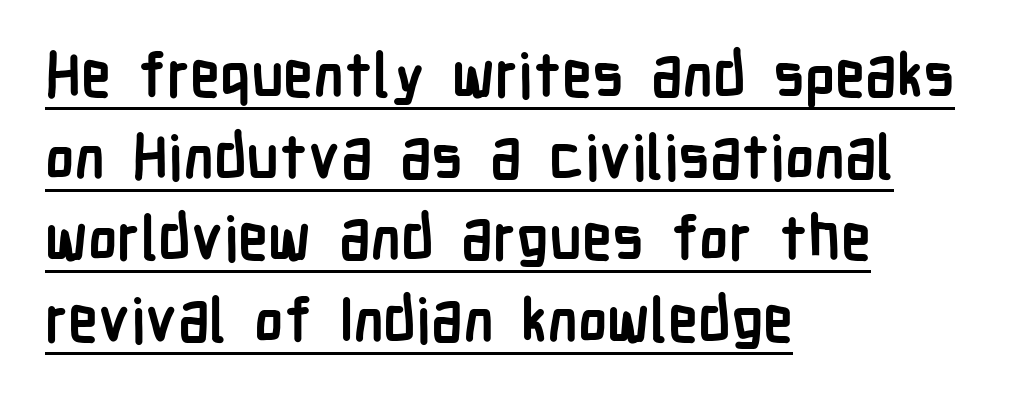
The image shows 61 px semibold, condensed sans-serif type, upright; set left-aligned, normal line spacing (1.34x), normal letter spacing, underlined; low stroke contrast and a medium x-height.
